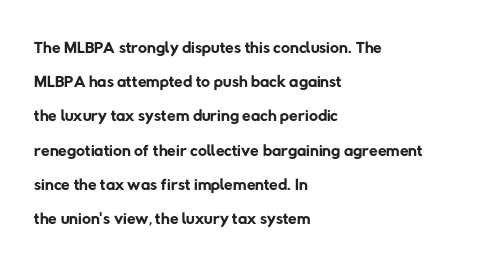
The image shows 25 px text type; set left-aligned, normal line spacing (1.37x), normal letter spacing, not underlined.
